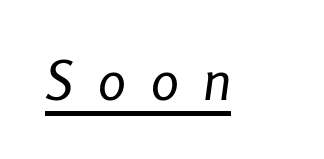
Vertical stems look standard width or narrower in stroke. The letters advance in unequal steps, a hallmark of proportional type. Is the type slanted? Yes — the strokes lean at a clear angle. The rendering uses the underline text-decoration. Display-style spreading of the glyphs; the letterfit is very open.
